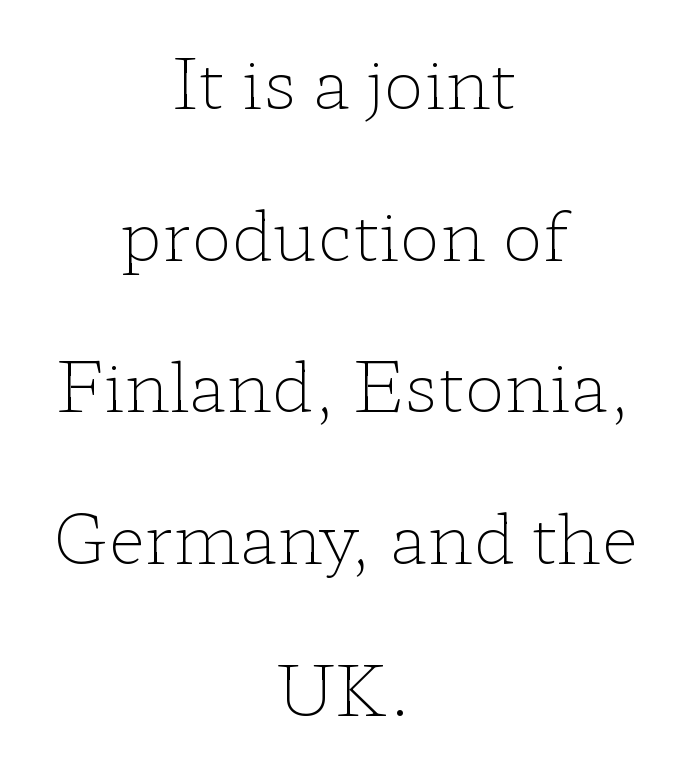
Nobody drew a line under any word here. Examine the stroke ends and you'll spot serifs. The letterforms sit at book weight or below. The block of text is sparse from top to bottom, with ample space between rows. No extra tracking has been applied to these lines.
